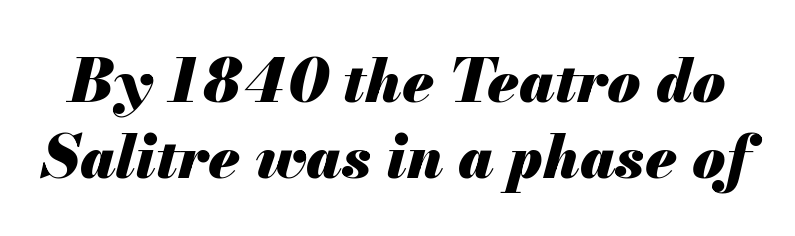
Leading matches the norm, producing a regular column. A typesetter would mark this as italic. Tracking here is standard; glyphs follow each other at the usual distance. The font is running at its bold setting. Do the characters align in a grid? No, the font is proportional. Only glyphs here, with clear space below each row.
